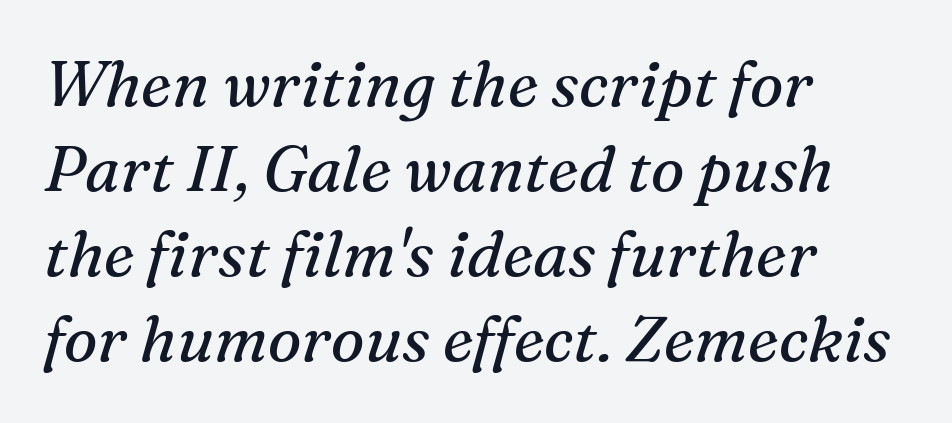
Q: Is the text bold? A: No.
Q: Is the text italic (slanted)? A: Yes, it leans right by about 16 degrees.
Q: Is the typeface a serif or a sans-serif typeface? A: Serif.
Q: Is the text underlined? A: No.
Q: How is the paragraph aligned? A: Left-aligned.
Q: Is the spacing between letters normal or unusually wide? A: Normal.
Q: Is the spacing between lines tight, normal or loose? A: Normal.
Q: Width (condensed, normal, or wide)? A: Normal.
Q: Stroke contrast? A: Medium.
Q: x-height? A: Medium.
Q: Monospaced? A: No.
